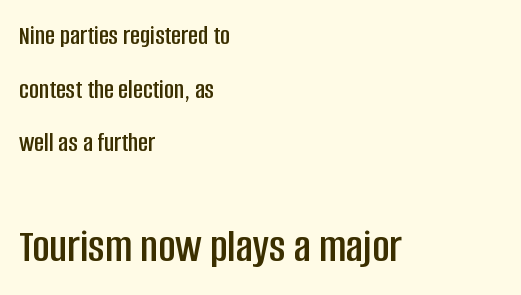
Compared with typical body copy, the letter spacing here is the same. Loosely led — the rows are spread out. Here the designer chose a conventional face with non-uniform glyph widths. This rendering employs a face without finishing strokes, i.e., a sans-serif. A classic flush-left, rag-right setting is used for this passage.
